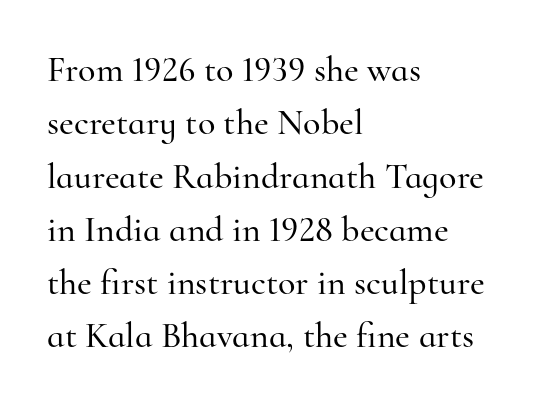
Does the lettering tilt? It doesn't — this is upright. Clear beneath every line of the passage. Nothing unusual about the tracking: characters are spaced as the font intends. These lines are set flush left with a ragged right edge.
